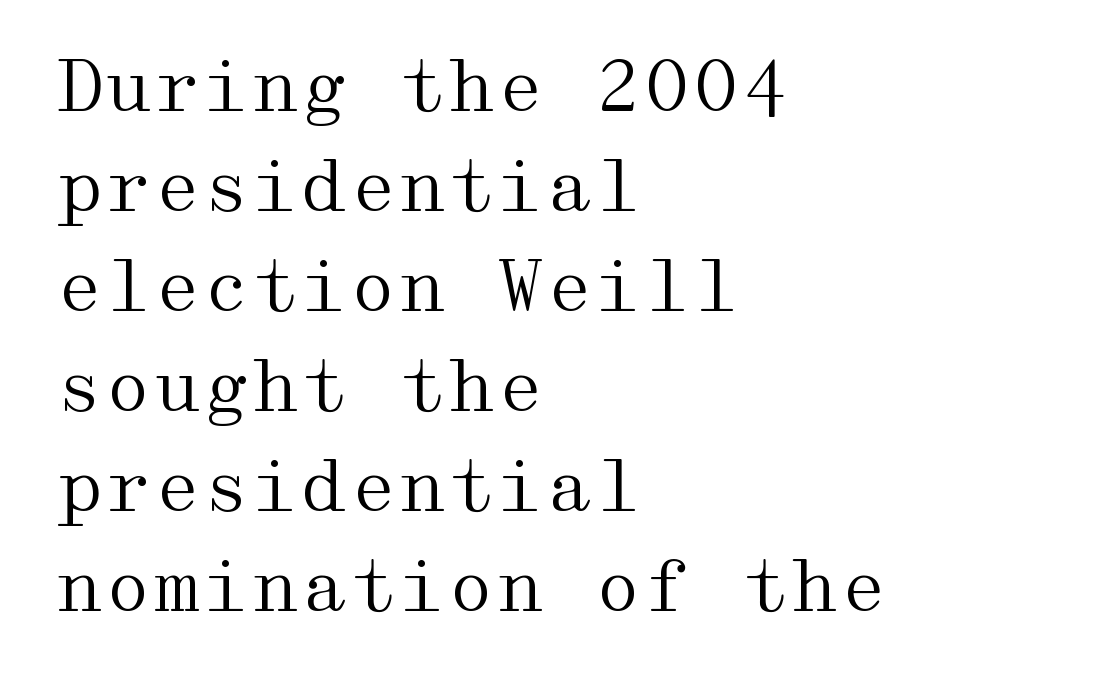
{"serif": "yes", "italic": "no", "bold": "no", "weight": "regular", "width": "wide", "stroke_contrast": "medium", "x_height": "medium", "underline": "no", "align": "left", "line_spacing": "normal", "line_spacing_ratio": 1.43, "letter_spacing": "normal", "letter_spacing_em": 0.0, "glyph_px": 70}
